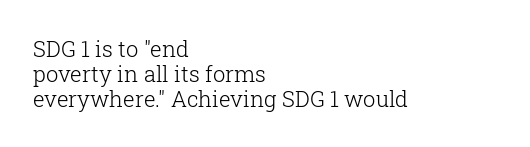
Q: Is the text bold? A: No.
Q: Is the text italic (slanted)? A: No, it is upright.
Q: Is the text underlined? A: No.
Q: How is the paragraph aligned? A: Left-aligned.
Q: Is the spacing between letters normal or unusually wide? A: Normal.
Q: Is the spacing between lines tight, normal or loose? A: Tight.
